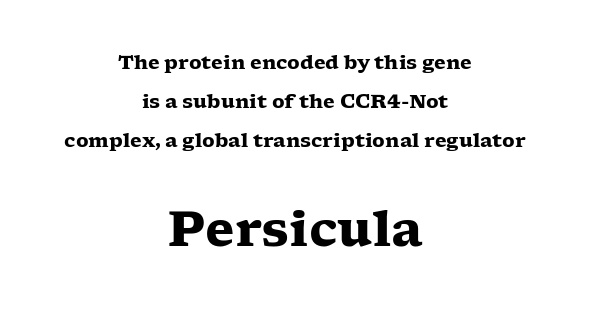
{"serif": "yes", "italic": "no", "bold": "yes", "weight": "heavy", "width": "wide", "stroke_contrast": "low", "x_height": "medium", "monospaced": "no", "underline": "no", "align": "center", "line_spacing": "loose", "line_spacing_ratio": 2.04, "letter_spacing": "normal", "letter_spacing_em": 0.0, "larger_block": "second", "size_ratio": 2.53, "glyph_px": 48}
